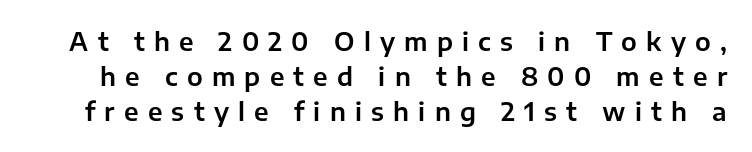
Q: Is the text italic (slanted)? A: No, it is upright.
Q: Is the text underlined? A: No.
Q: Is the spacing between letters normal or unusually wide? A: Unusually wide.
Q: Is the spacing between lines tight, normal or loose? A: Normal.
